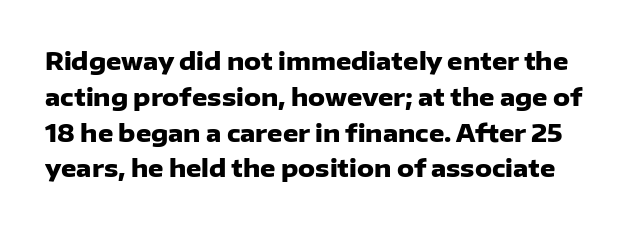
{"italic": "no", "bold": "yes", "underline": "no", "line_spacing": "normal", "line_spacing_ratio": 1.49, "letter_spacing": "normal", "letter_spacing_em": 0.0, "glyph_px": 24}
